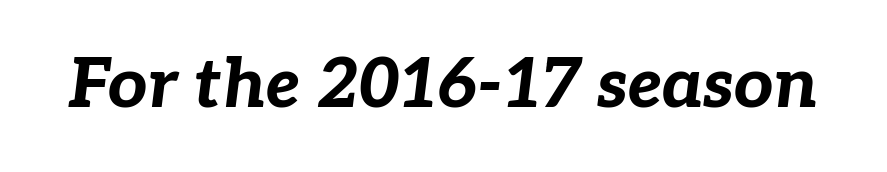
Summary of weight: heavy, a full bold. You could not count columns in this text — the font is proportionally spaced. The text carries the slant typical of an italic or oblique font. Lines of text with bare space underneath.
